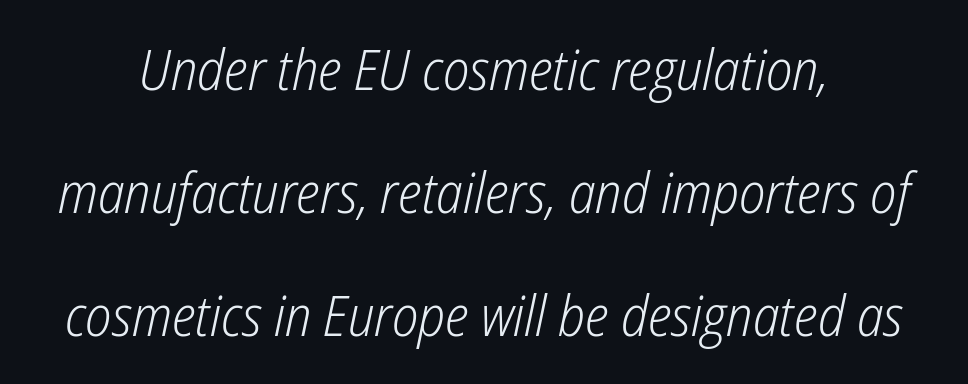
{"italic": "yes", "lean": "right", "slant_degrees": 12, "bold": "no", "weight": "light", "width": "condensed", "stroke_contrast": "low", "x_height": "medium", "monospaced": "no", "underline": "no", "align": "center", "line_spacing": "loose", "line_spacing_ratio": 2.2, "letter_spacing": "normal", "letter_spacing_em": 0.0, "glyph_px": 56}
